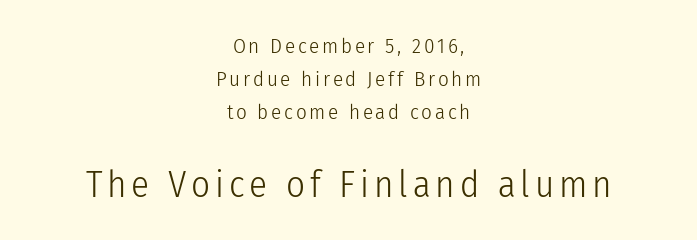
The image shows 37 px light, condensed sans-serif type, upright; set centered, normal line spacing (1.57x), not underlined; the second (bottom) block is 1.76x larger; low stroke contrast and a medium x-height.
